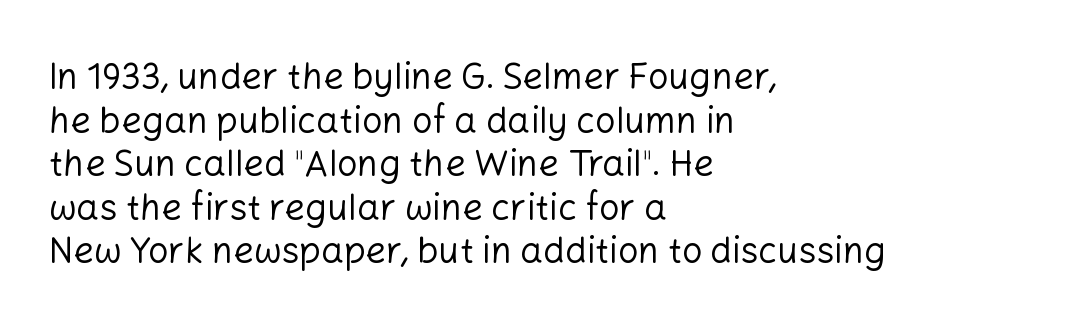
If you drew a line through each stem, it would be perfectly vertical. Regarding serifs, this sample does without them. Is this a heavy cut? Hardly; it is regular or lighter. No word sits above an underline.
